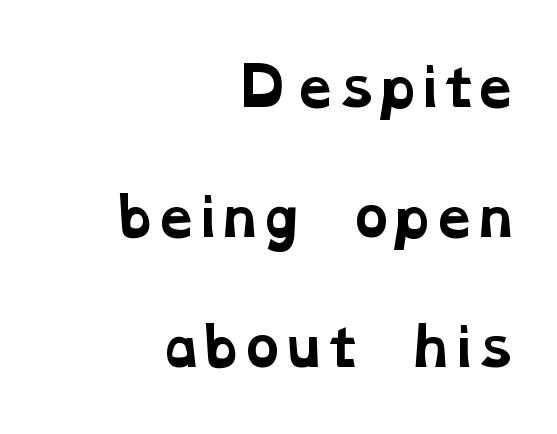
Glance below the letters and you will spot only blank space. The space between consecutive lines is lavish. Serif or sans? Serif — the stroke terminals have little feet. Nobody touched the tracking dial on this one. Teacher's note: observe the even right margin — that is flush-right alignment.
